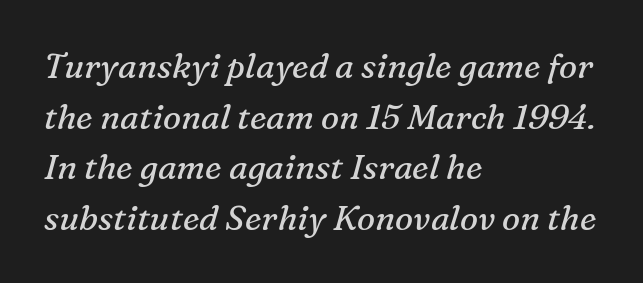
{"serif": "yes", "italic": "yes", "lean": "right", "slant_degrees": 16, "bold": "no", "weight": "regular", "width": "normal", "stroke_contrast": "medium", "x_height": "medium", "monospaced": "no", "underline": "no", "align": "left", "line_spacing": "normal", "line_spacing_ratio": 1.49, "letter_spacing": "normal", "letter_spacing_em": 0.0, "glyph_px": 34}
